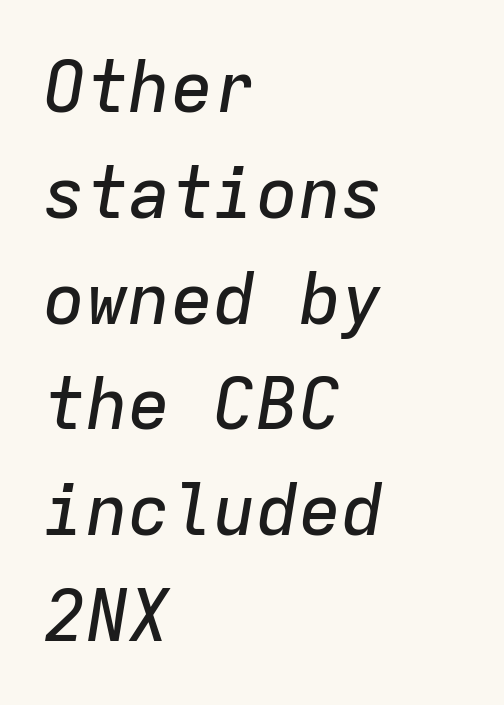
All the whitespace from short lines collects on the right. Compared with typical paragraphs, the rows here are spaced about the same. Think of a typewriter: that constant character pitch is what you see here. A typesetter would call this zero additional tracking. The font's italic variant was chosen for this text. Beneath every word, the page is bare.
